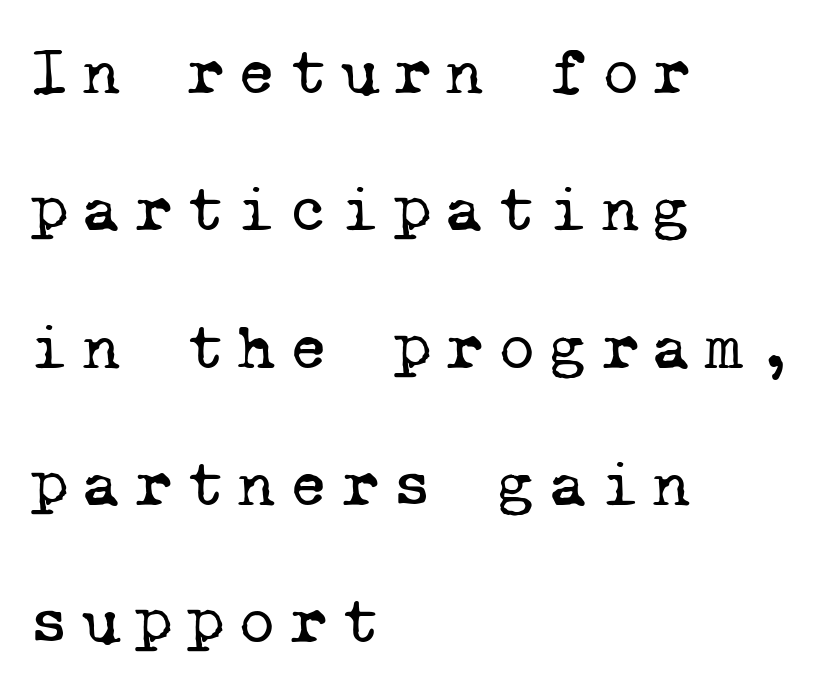
The image shows 66 px regular-weight serif type, monospaced; set left-aligned, loose line spacing (2.08x), unusually wide letter spacing (+0.2 em), not underlined; low stroke contrast and a medium x-height.
